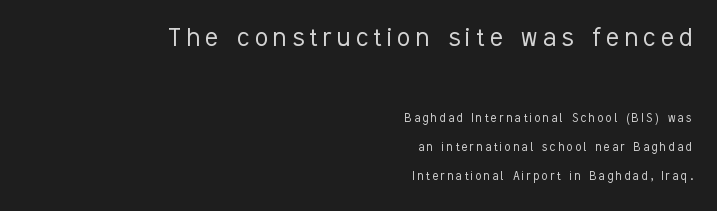
Descender tails drop into unmarked territory. The letters in the upper block stand taller than those in the block below. To sum up the face: it is a sans, with no serifs. Honestly, the rows look like they've been pulled way apart. Layout note: lines flush right. Each letter keeps its own natural width here, so spacing adapts to shape.
